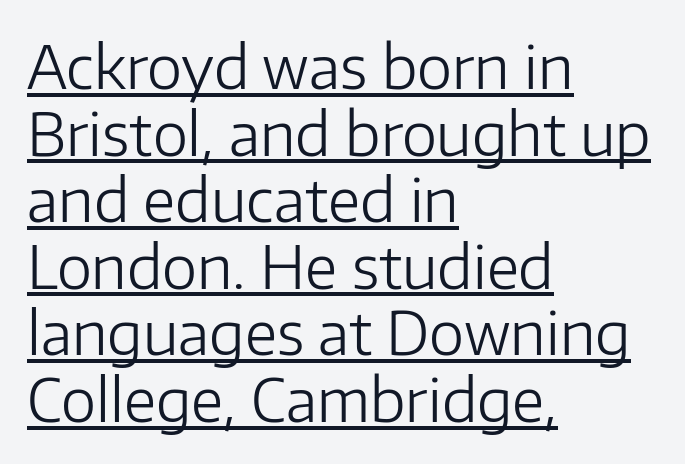
{"serif": "no", "italic": "no", "bold": "no", "weight": "light", "width": "normal", "stroke_contrast": "low", "x_height": "medium", "monospaced": "no", "underline": "yes", "align": "left", "line_spacing": "tight", "line_spacing_ratio": 1.11, "letter_spacing": "normal", "letter_spacing_em": 0.0, "glyph_px": 60}
